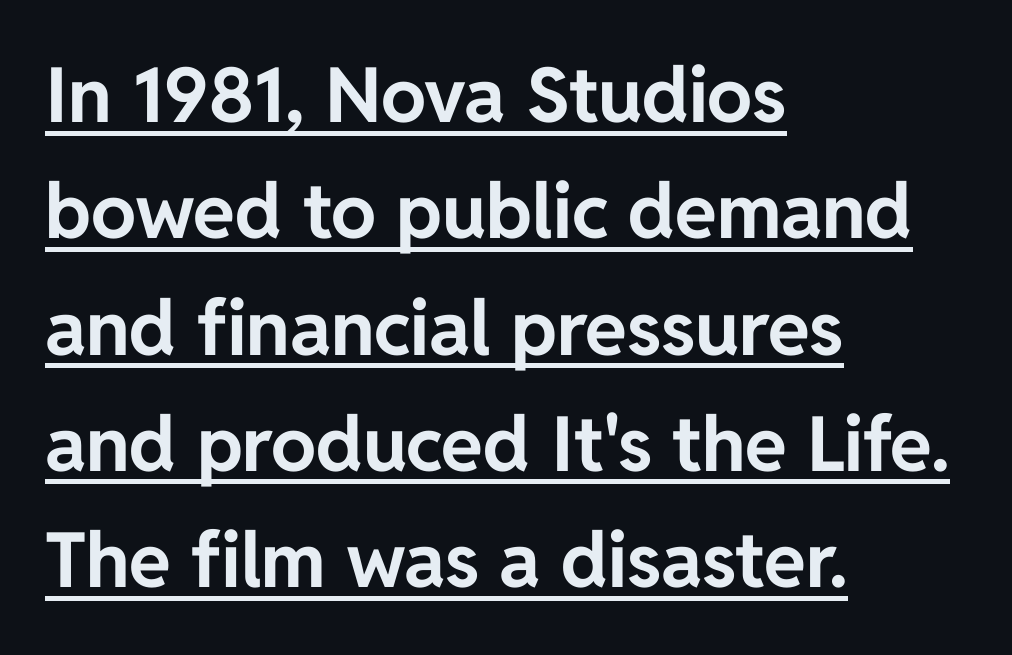
{"serif": "no", "italic": "no", "bold": "yes", "weight": "bold", "width": "normal", "stroke_contrast": "low", "x_height": "medium", "monospaced": "no", "underline": "yes", "align": "left", "line_spacing": "normal", "line_spacing_ratio": 1.53, "letter_spacing": "normal", "letter_spacing_em": 0.0, "glyph_px": 76}
